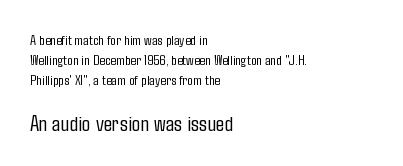
The image shows 23 px text type, upright; set left-aligned, normal line spacing (1.32x), normal letter spacing, not underlined; the second (bottom) block is 1.53x larger.
